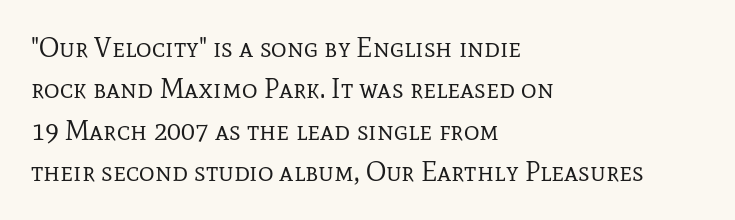
Q: Is the text bold? A: No.
Q: Is the text italic (slanted)? A: No, it is upright.
Q: Is the text underlined? A: No.
Q: How is the paragraph aligned? A: Left-aligned.
Q: Is the spacing between letters normal or unusually wide? A: Normal.
Q: Is the spacing between lines tight, normal or loose? A: Normal.
